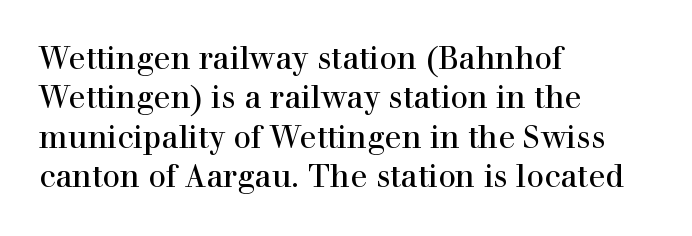
{"serif": "yes", "italic": "no", "width": "normal", "x_height": "medium", "monospaced": "no", "underline": "no", "align": "left", "line_spacing": "normal", "line_spacing_ratio": 1.27, "letter_spacing": "normal", "letter_spacing_em": 0.0, "glyph_px": 31}
